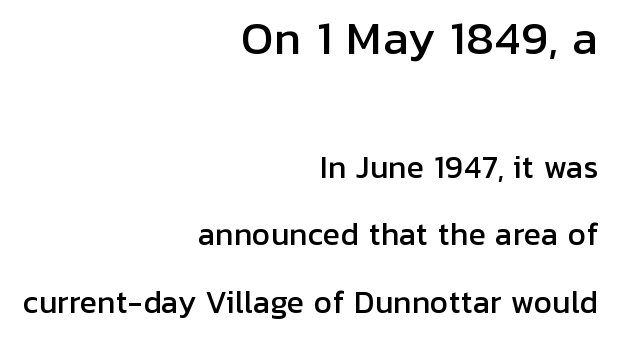
{"serif": "no", "italic": "no", "width": "normal", "stroke_contrast": "low", "x_height": "medium", "monospaced": "no", "underline": "no", "align": "right", "line_spacing": "loose", "line_spacing_ratio": 2.32, "letter_spacing": "normal", "letter_spacing_em": 0.0, "larger_block": "first", "size_ratio": 1.48, "glyph_px": 43}
